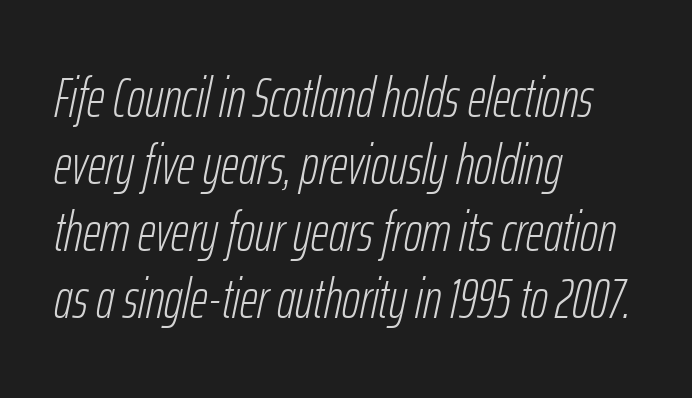
Q: Is the text bold? A: No.
Q: Is the text italic (slanted)? A: Yes, it leans right by about 12 degrees.
Q: Is the text underlined? A: No.
Q: How is the paragraph aligned? A: Left-aligned.
Q: Is the spacing between letters normal or unusually wide? A: Normal.
Q: Width (condensed, normal, or wide)? A: Condensed.
Q: Stroke contrast? A: Low.
Q: x-height? A: Medium.
Q: Monospaced? A: No.
